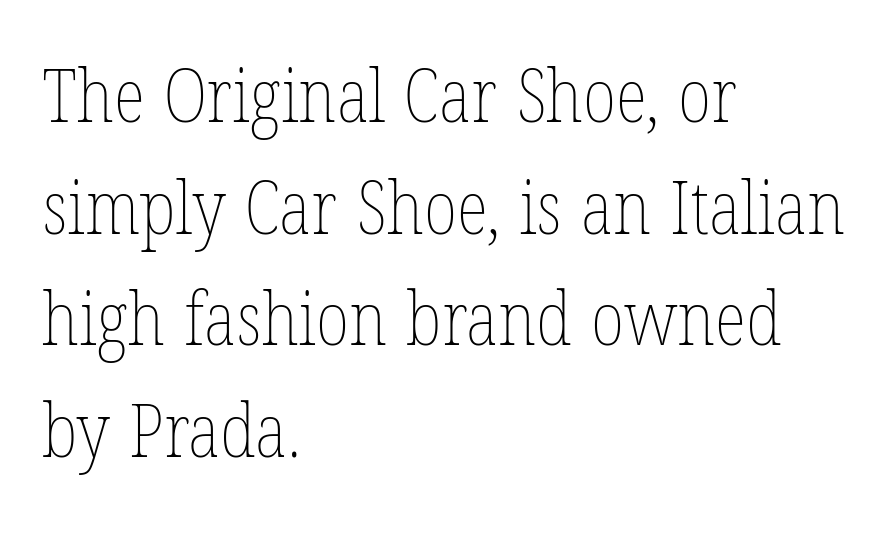
The image shows 74 px thin, condensed type, upright; set left-aligned, normal line spacing (1.51x), normal letter spacing, not underlined; low stroke contrast and a medium x-height.
